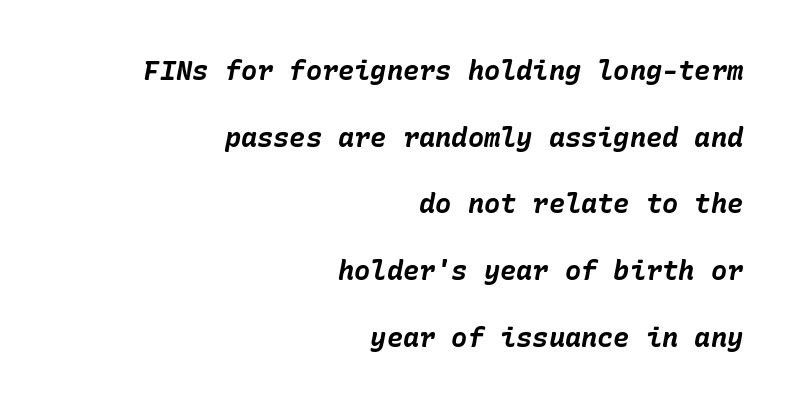
Q: Is the text bold? A: Yes.
Q: Is the text italic (slanted)? A: Yes, it leans right by about 10 degrees.
Q: Is the text underlined? A: No.
Q: How is the paragraph aligned? A: Right-aligned.
Q: Is the spacing between letters normal or unusually wide? A: Normal.
Q: Is the spacing between lines tight, normal or loose? A: Loose.
